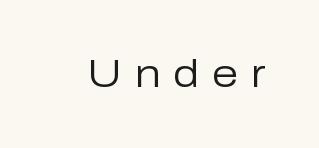
The image shows 38 px regular-weight sans-serif type, upright; set unusually wide letter spacing (+0.34 em), not underlined; low stroke contrast and a medium x-height.
